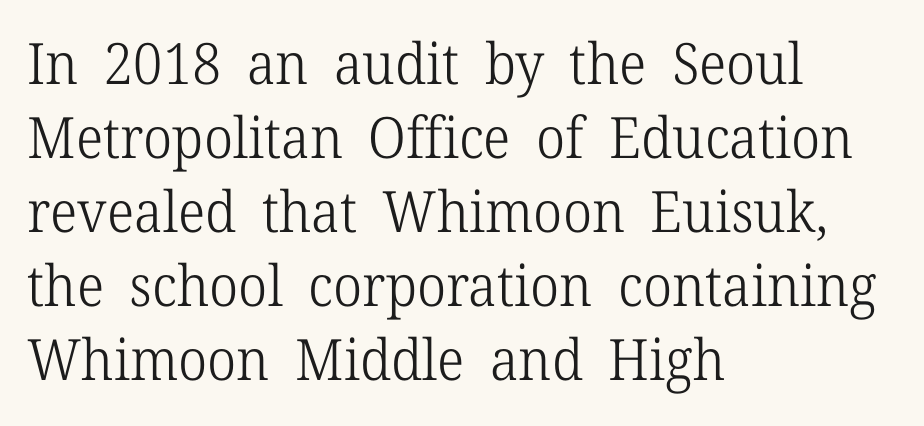
Think of a printed novel: that variable character pitch is what you see here. No letter is thick-stroked: the sample isn't bold. The typesetter chose a ragged-right arrangement here. Glyph-to-glyph distance matches everyday printed text. In terms of posture, this sample is upright. Each new line begins a customary step beneath the previous one.
